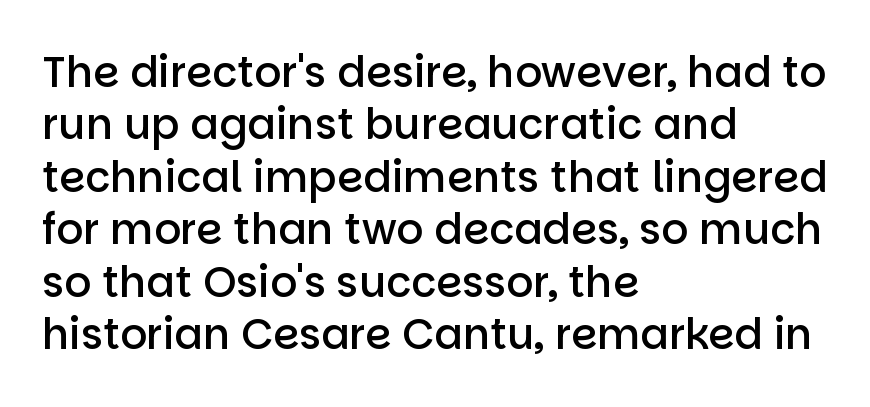
Every stem runs plumb, perpendicular to the baseline. Here the designer chose a conventional face with non-uniform glyph widths. These lines are set flush left with a ragged right edge. Type style note: lacks serifs. Stroke thickness is moderately raised; the sample reads as semibold.
